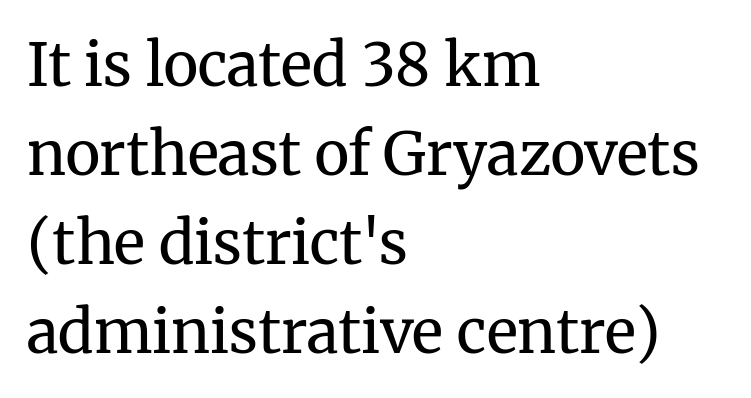
{"serif": "yes", "italic": "no", "bold": "no", "weight": "regular", "width": "normal", "stroke_contrast": "medium", "x_height": "medium", "monospaced": "no", "underline": "no", "align": "left", "line_spacing": "normal", "line_spacing_ratio": 1.51, "letter_spacing": "normal", "letter_spacing_em": 0.0, "glyph_px": 59}
